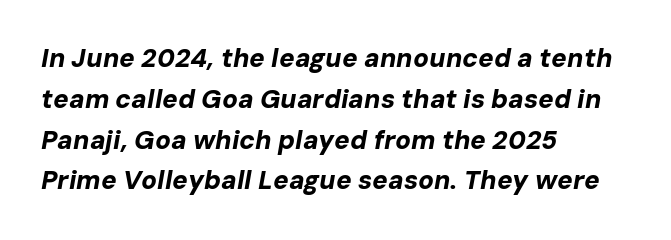
The image shows 26 px bold type, italic (leaning right); set left-aligned, normal line spacing (1.57x), normal letter spacing, not underlined.
